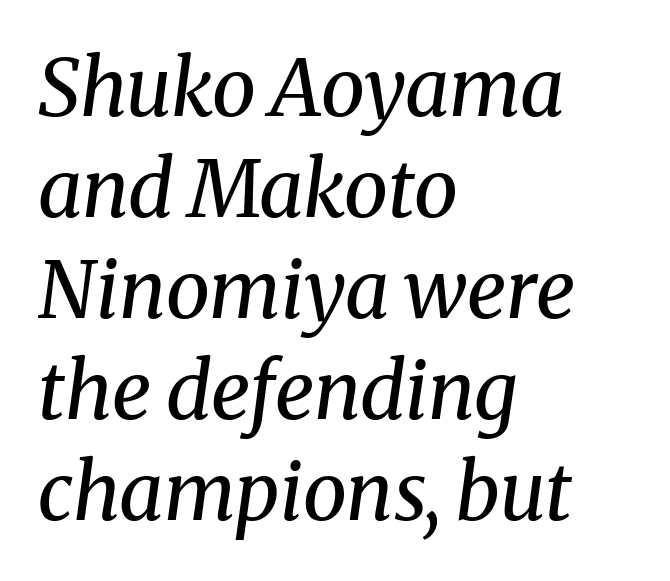
You could call the tracking neutral — neither tight nor loose. Anything drawn beneath the words? Only blank space. Line beginnings align vertically; line endings do not. Little horizontal feet cap the strokes, marking this as serif type. Is this a fixed-width face? No — the glyphs have proportional, varying widths. The letterforms sit at book weight or below.
